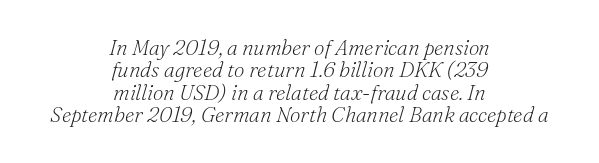
Nobody drew a line under any word here. Short note: letters normally spaced. Posture: slanted. Is the type heavy? It reads as light-to-regular instead. Vertically, the passage feels compressed, each row crowding the next. The setting favours the middle, as headings and verse often do.
